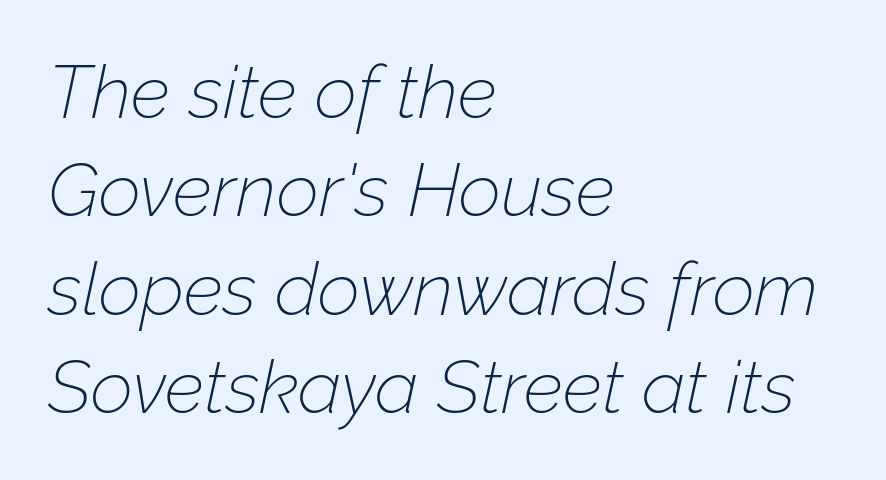
The image shows 74 px thin type, italic (leaning right); set left-aligned, normal line spacing (1.33x), normal letter spacing, not underlined; low stroke contrast and a medium x-height.
